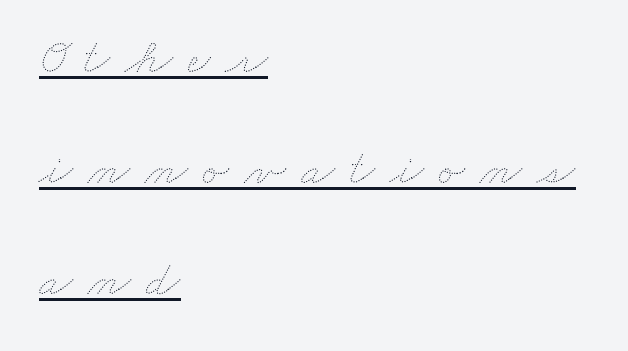
{"bold": "no", "weight": "thin", "width": "wide", "stroke_contrast": "medium", "x_height": "small", "monospaced": "no", "underline": "yes", "align": "left", "line_spacing": "loose", "line_spacing_ratio": 2.27, "letter_spacing": "wide", "letter_spacing_em": 0.31, "glyph_px": 49}
